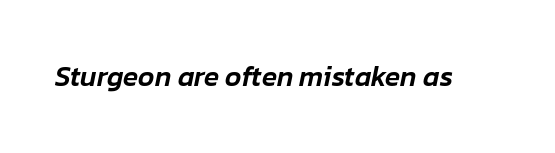
{"italic": "yes", "lean": "right", "slant_degrees": 12, "width": "normal", "stroke_contrast": "low", "x_height": "medium", "monospaced": "no", "underline": "no", "letter_spacing": "normal", "letter_spacing_em": 0.0, "glyph_px": 28}
